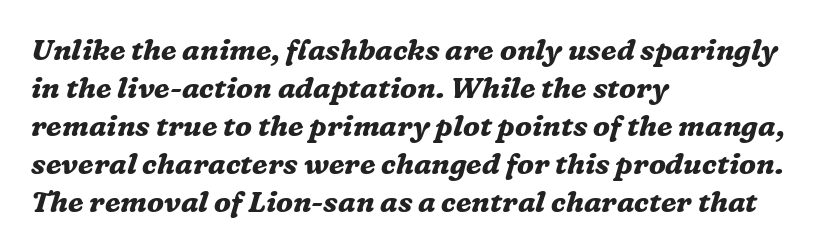
The rendering uses natural spacing where letterforms have individual widths. The leading is moderate, giving the passage an even texture. The typesetter chose a ragged-right arrangement here. Each letter's strokes conclude with small projecting serifs.
